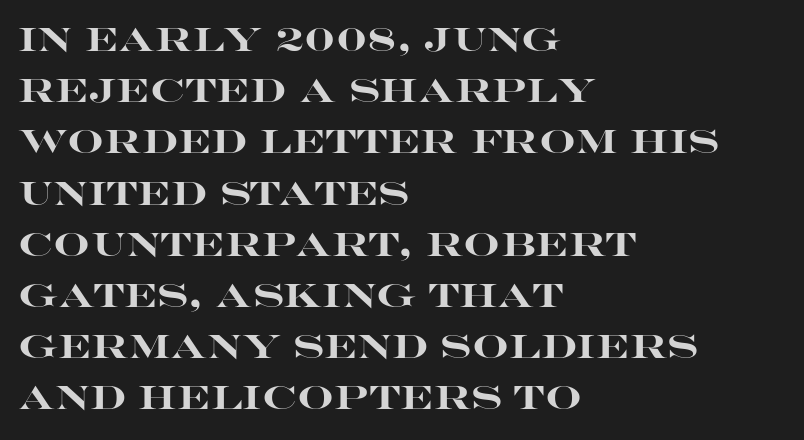
Q: Is the text bold? A: Yes.
Q: Is the text italic (slanted)? A: No, it is upright.
Q: Is the typeface a serif or a sans-serif typeface? A: Serif.
Q: Is the text underlined? A: No.
Q: How is the paragraph aligned? A: Left-aligned.
Q: Is the spacing between letters normal or unusually wide? A: Normal.
Q: Is the spacing between lines tight, normal or loose? A: Normal.
Q: Width (condensed, normal, or wide)? A: Wide.
Q: Stroke contrast? A: High.
Q: x-height? A: Large.
Q: Monospaced? A: No.
